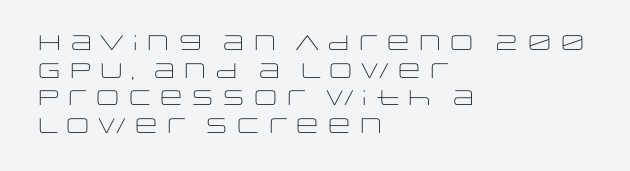
The image shows 21 px text type, upright; set left-aligned, normal line spacing (1.31x), normal letter spacing, not underlined.
